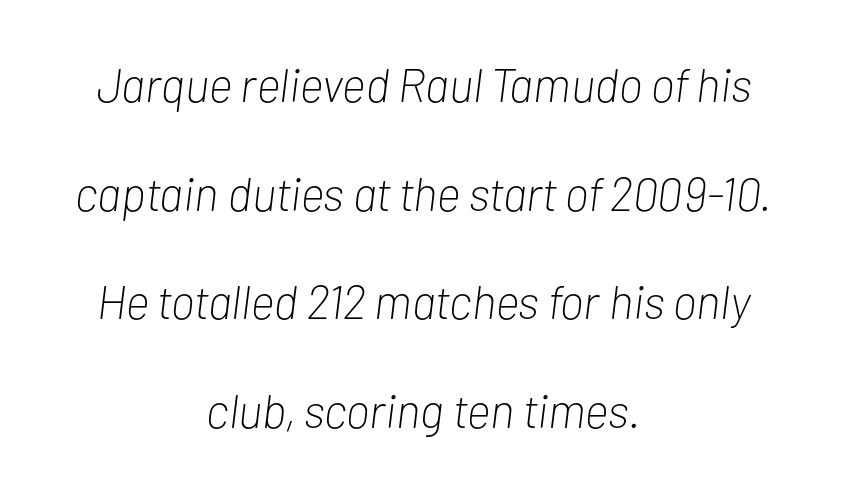
{"italic": "yes", "lean": "right", "slant_degrees": 7, "bold": "no", "weight": "light", "width": "condensed", "stroke_contrast": "low", "x_height": "medium", "monospaced": "no", "underline": "no", "align": "center", "line_spacing": "loose", "line_spacing_ratio": 2.31, "letter_spacing": "normal", "letter_spacing_em": 0.0, "glyph_px": 47}
